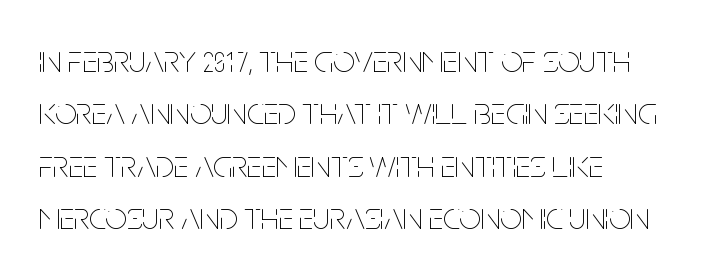
The image shows 38 px thin, condensed type, upright; set left-aligned, normal line spacing (1.38x), normal letter spacing, not underlined; low stroke contrast and a large x-height.
